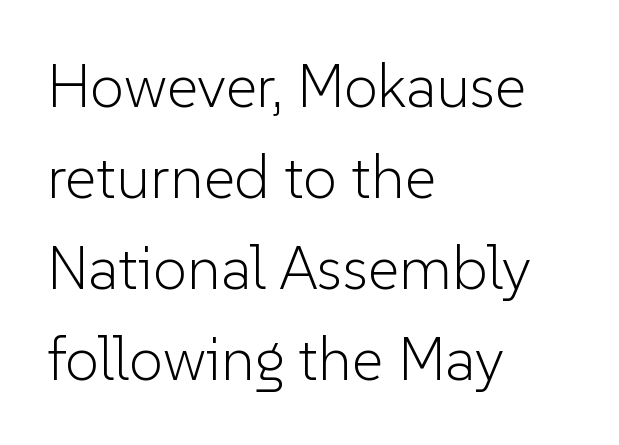
The image shows 61 px light sans-serif type, upright; set left-aligned, normal line spacing (1.49x), normal letter spacing, not underlined; low stroke contrast and a medium x-height.
